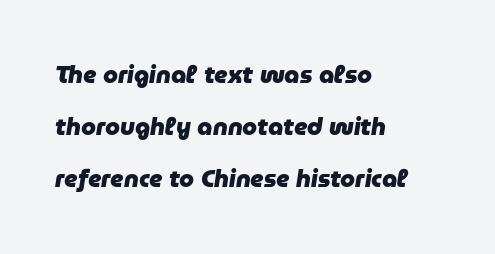
The image shows 24 px bold type, italic (leaning right); set left-aligned, loose line spacing (2.17x), normal letter spacing, not underlined.
